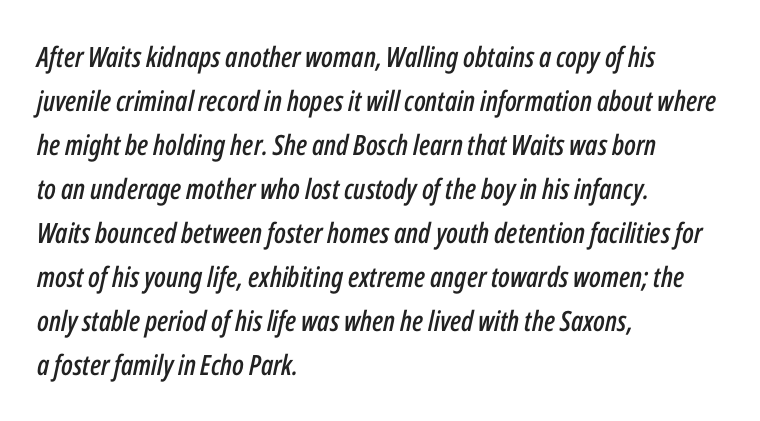
Q: Is the text italic (slanted)? A: Yes, it leans right by about 12 degrees.
Q: Is the text underlined? A: No.
Q: How is the paragraph aligned? A: Left-aligned.
Q: Is the spacing between letters normal or unusually wide? A: Normal.
Q: Is the spacing between lines tight, normal or loose? A: Normal.
Q: Width (condensed, normal, or wide)? A: Condensed.
Q: Stroke contrast? A: Low.
Q: x-height? A: Medium.
Q: Monospaced? A: No.
